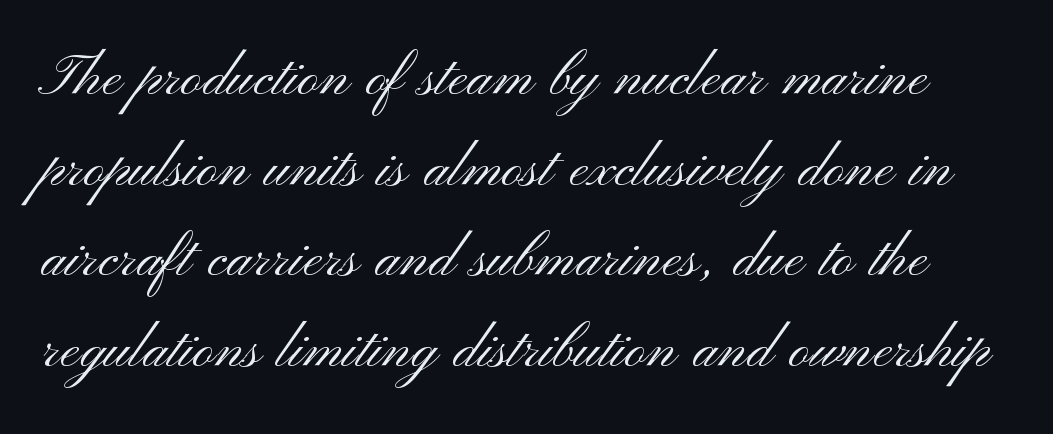
{"serif": "no", "bold": "no", "weight": "light", "width": "wide", "stroke_contrast": "medium", "x_height": "small", "monospaced": "no", "underline": "no", "line_spacing_ratio": 1.24, "letter_spacing": "normal", "letter_spacing_em": 0.0, "glyph_px": 73}
